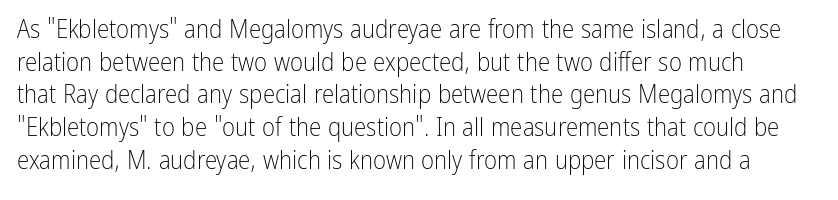
Q: Is the text bold? A: No.
Q: Is the text italic (slanted)? A: No, it is upright.
Q: Is the text underlined? A: No.
Q: Is the spacing between letters normal or unusually wide? A: Normal.
Q: Is the spacing between lines tight, normal or loose? A: Normal.
